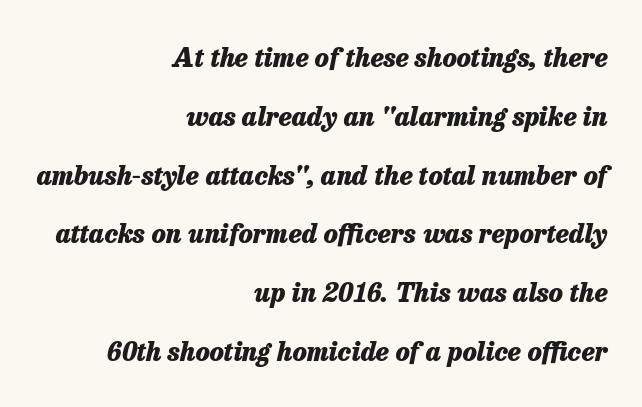
{"italic": "yes", "lean": "right", "slant_degrees": 13, "bold": "yes", "underline": "no", "align": "right", "line_spacing": "loose", "line_spacing_ratio": 2.26, "letter_spacing": "normal", "letter_spacing_em": 0.0, "glyph_px": 26}
